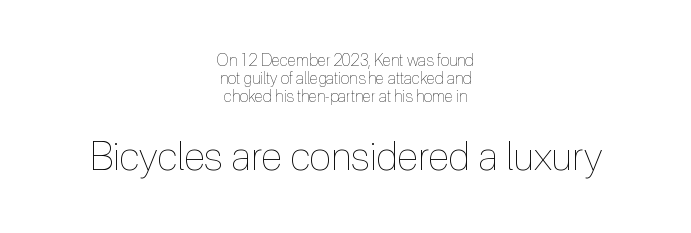
Baseline-to-baseline distance is barely more than the letter height. Default kerning and tracking; the words read as compact shapes. Only glyphs here, with clear space below each row. Size contrast runs from small at the top to large at the bottom. Quick note: not italic, upright.
